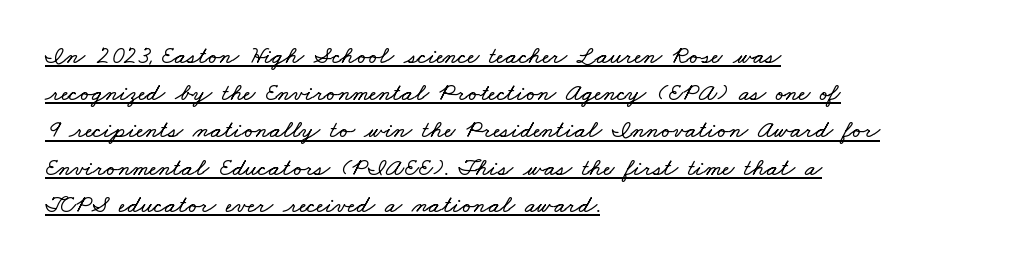
{"underline": "yes", "align": "left", "line_spacing": "normal", "line_spacing_ratio": 1.49, "letter_spacing": "normal", "letter_spacing_em": 0.0, "glyph_px": 25}
